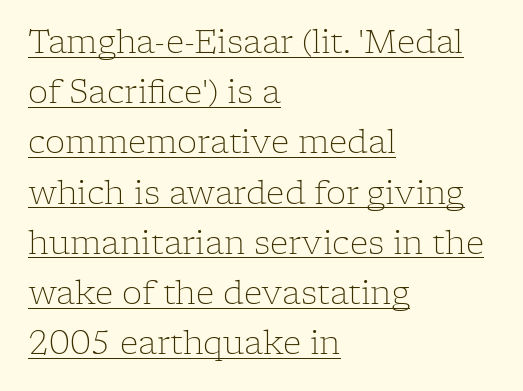
Q: Is the text bold? A: No.
Q: Is the text italic (slanted)? A: No, it is upright.
Q: Is the typeface a serif or a sans-serif typeface? A: Serif.
Q: Is the text underlined? A: Yes.
Q: How is the paragraph aligned? A: Left-aligned.
Q: Is the spacing between letters normal or unusually wide? A: Normal.
Q: Is the spacing between lines tight, normal or loose? A: Normal.
Q: Width (condensed, normal, or wide)? A: Normal.
Q: Stroke contrast? A: Low.
Q: x-height? A: Medium.
Q: Monospaced? A: No.
